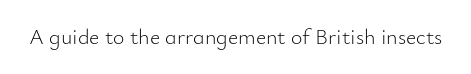
The space directly below the letters is spotless. Quick note: not italic, upright. The line texture is even and compact thanks to regular tracking. These glyphs show unthickened strokes, regular width or finer.
